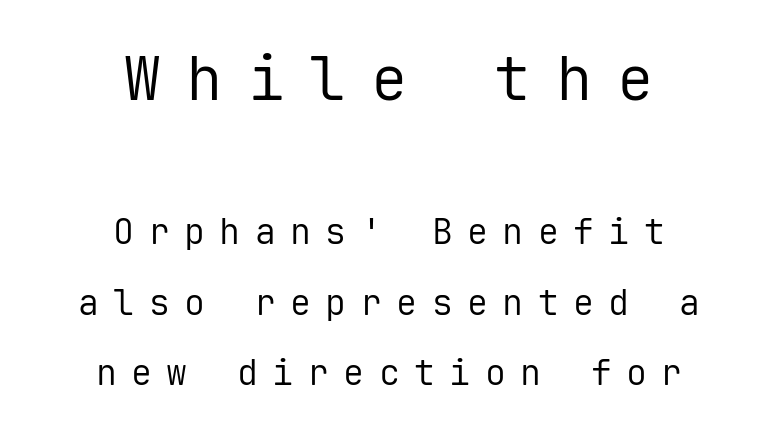
{"serif": "no", "italic": "no", "bold": "no", "weight": "regular", "width": "normal", "stroke_contrast": "low", "x_height": "medium", "monospaced": "yes", "underline": "no", "align": "center", "line_spacing": "loose", "line_spacing_ratio": 2.01, "letter_spacing": "wide", "letter_spacing_em": 0.41, "larger_block": "first", "size_ratio": 1.74, "glyph_px": 61}
